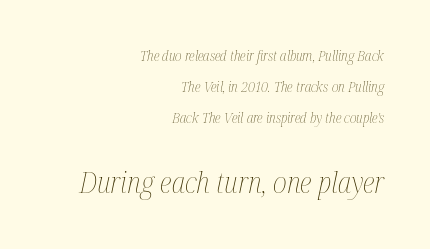
Q: Is the text bold? A: No.
Q: Is the text italic (slanted)? A: Yes, it leans right by about 12 degrees.
Q: Is the text underlined? A: No.
Q: How is the paragraph aligned? A: Right-aligned.
Q: Is the spacing between letters normal or unusually wide? A: Normal.
Q: Is the spacing between lines tight, normal or loose? A: Loose.
Q: Which block of text is set in a larger size, the first (top) or the second (bottom)? A: The second (bottom) one.
Q: Width (condensed, normal, or wide)? A: Condensed.
Q: Stroke contrast? A: Medium.
Q: x-height? A: Medium.
Q: Monospaced? A: No.
